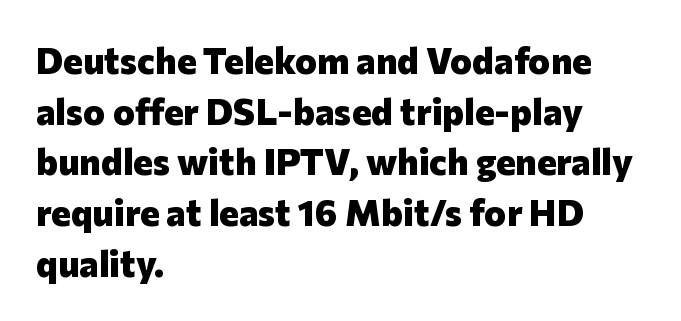
Quick note: interline space is typical. The line texture is even and compact thanks to regular tracking. Notice how the stems are strictly vertical — no italics here. These lines carry a lot of weight — the face is fully bold. Alignment: flush left.
